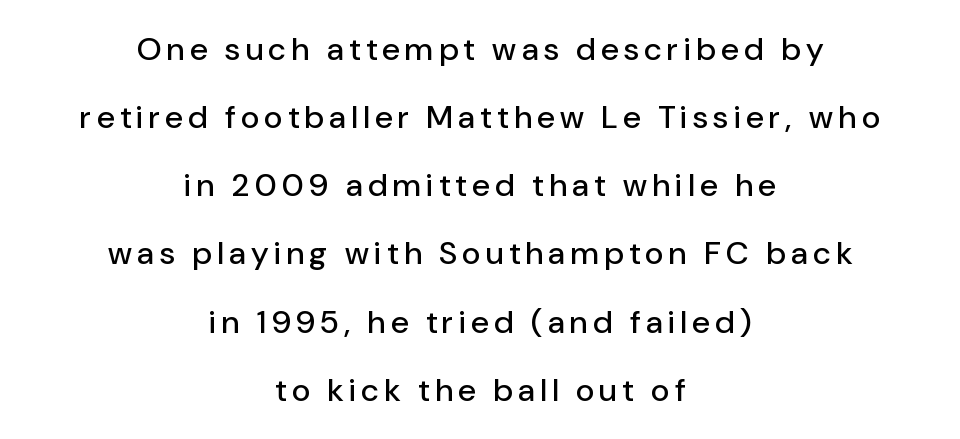
{"serif": "no", "italic": "no", "width": "normal", "stroke_contrast": "low", "x_height": "medium", "monospaced": "no", "underline": "no", "align": "center", "line_spacing": "loose", "line_spacing_ratio": 2.13, "glyph_px": 32}
